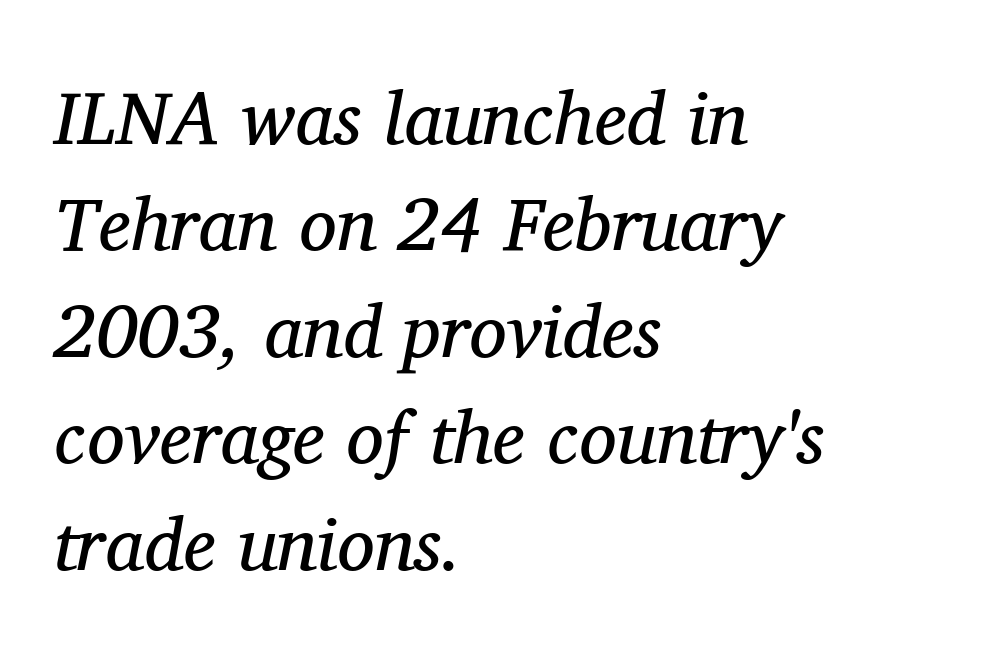
Q: Is the text bold? A: No.
Q: Is the text italic (slanted)? A: Yes, it leans right by about 11 degrees.
Q: Is the typeface a serif or a sans-serif typeface? A: Serif.
Q: Is the text underlined? A: No.
Q: How is the paragraph aligned? A: Left-aligned.
Q: Is the spacing between letters normal or unusually wide? A: Normal.
Q: Is the spacing between lines tight, normal or loose? A: Normal.
Q: Width (condensed, normal, or wide)? A: Normal.
Q: Stroke contrast? A: Medium.
Q: x-height? A: Medium.
Q: Monospaced? A: No.
